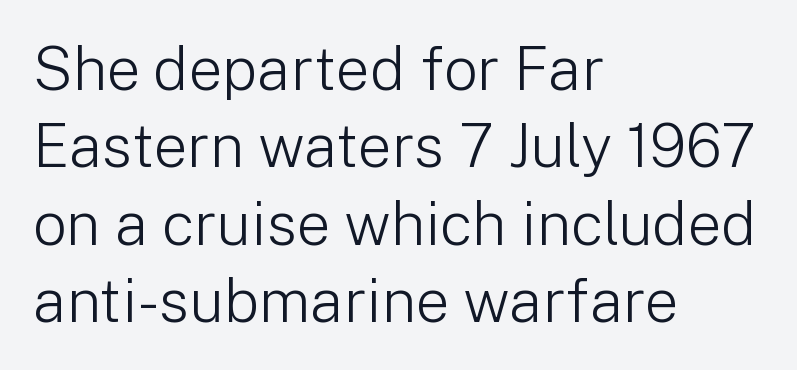
The image shows 60 px light sans-serif type, upright; set left-aligned, normal line spacing (1.29x), normal letter spacing, not underlined; low stroke contrast and a medium x-height.
